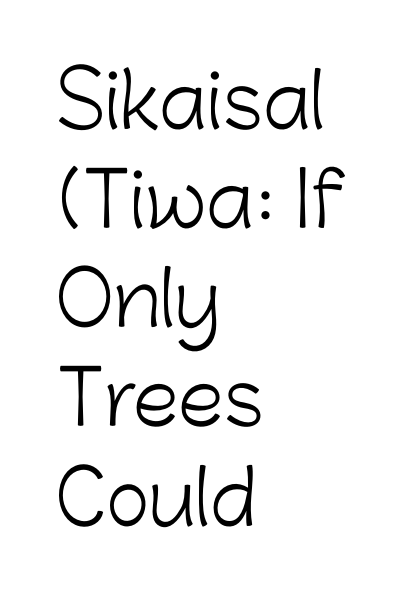
Q: Is the text bold? A: No.
Q: Is the text italic (slanted)? A: No, it is upright.
Q: Is the typeface a serif or a sans-serif typeface? A: Sans-serif.
Q: Is the text underlined? A: No.
Q: How is the paragraph aligned? A: Left-aligned.
Q: Is the spacing between letters normal or unusually wide? A: Normal.
Q: Is the spacing between lines tight, normal or loose? A: Normal.
Q: Width (condensed, normal, or wide)? A: Normal.
Q: Stroke contrast? A: Low.
Q: x-height? A: Medium.
Q: Monospaced? A: No.
